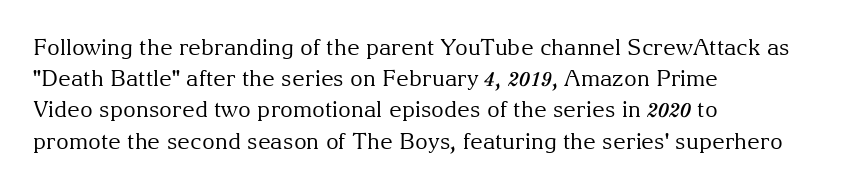
Q: Is the text bold? A: No.
Q: Is the text italic (slanted)? A: No, it is upright.
Q: Is the text underlined? A: No.
Q: How is the paragraph aligned? A: Left-aligned.
Q: Is the spacing between letters normal or unusually wide? A: Normal.
Q: Is the spacing between lines tight, normal or loose? A: Normal.
